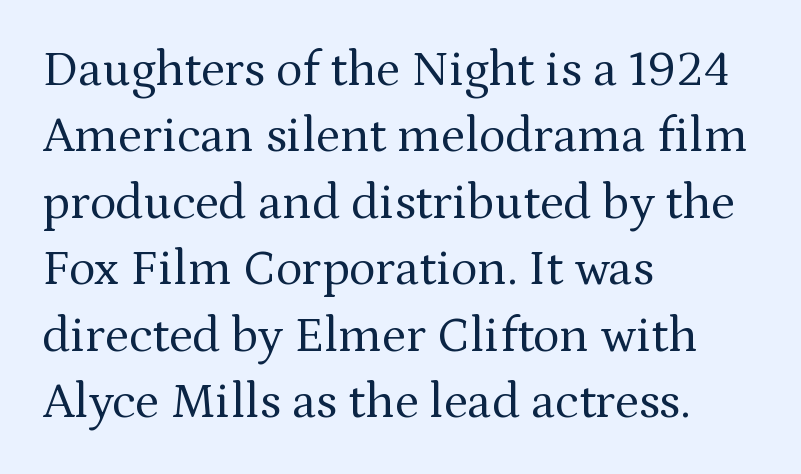
Q: Is the text bold? A: No.
Q: Is the text italic (slanted)? A: No, it is upright.
Q: Is the typeface a serif or a sans-serif typeface? A: Serif.
Q: Is the text underlined? A: No.
Q: How is the paragraph aligned? A: Left-aligned.
Q: Is the spacing between letters normal or unusually wide? A: Normal.
Q: Is the spacing between lines tight, normal or loose? A: Normal.
Q: Width (condensed, normal, or wide)? A: Normal.
Q: Stroke contrast? A: Medium.
Q: x-height? A: Medium.
Q: Monospaced? A: No.
